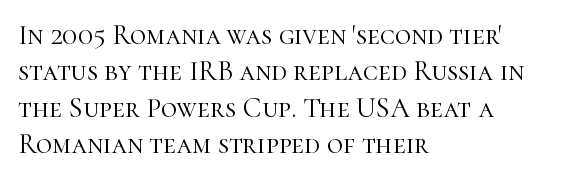
Weight: not bold — regular or lighter. One-word summary of the alignment: left. Letter spacing: default. What's the leading like? Ordinary, nothing unusual. The face used here is proportionally spaced, like ordinary book or web type.
